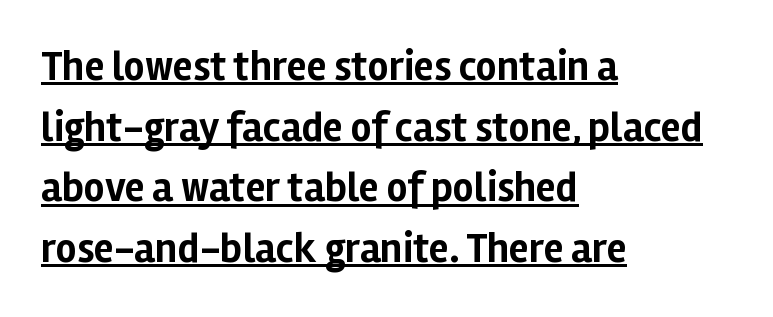
The image shows 41 px bold sans-serif type, upright; set left-aligned, normal line spacing (1.48x), normal letter spacing, underlined; low stroke contrast and a medium x-height.
